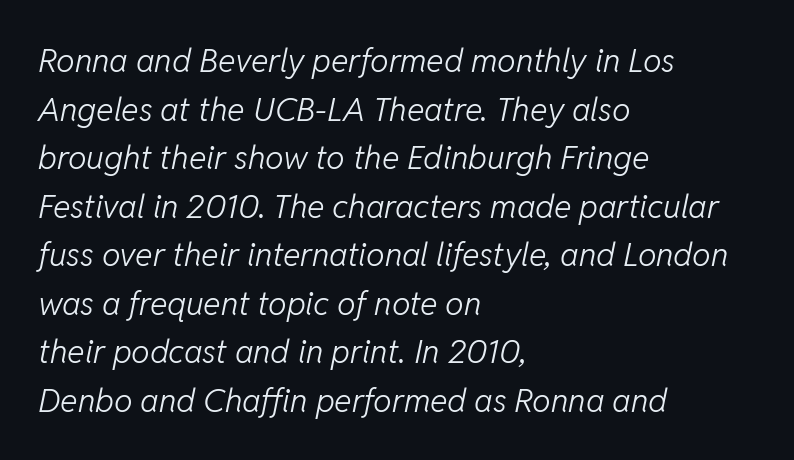
The image shows 33 px light type, italic (leaning right); set left-aligned, normal line spacing (1.47x), normal letter spacing, not underlined; low stroke contrast and a medium x-height.
